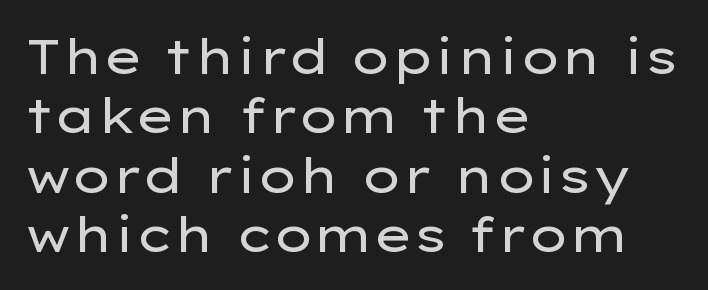
Q: Is the text bold? A: No.
Q: Is the text italic (slanted)? A: No, it is upright.
Q: Is the typeface a serif or a sans-serif typeface? A: Sans-serif.
Q: Is the text underlined? A: No.
Q: How is the paragraph aligned? A: Left-aligned.
Q: Is the spacing between letters normal or unusually wide? A: Normal.
Q: Width (condensed, normal, or wide)? A: Wide.
Q: Stroke contrast? A: Low.
Q: x-height? A: Medium.
Q: Monospaced? A: No.
